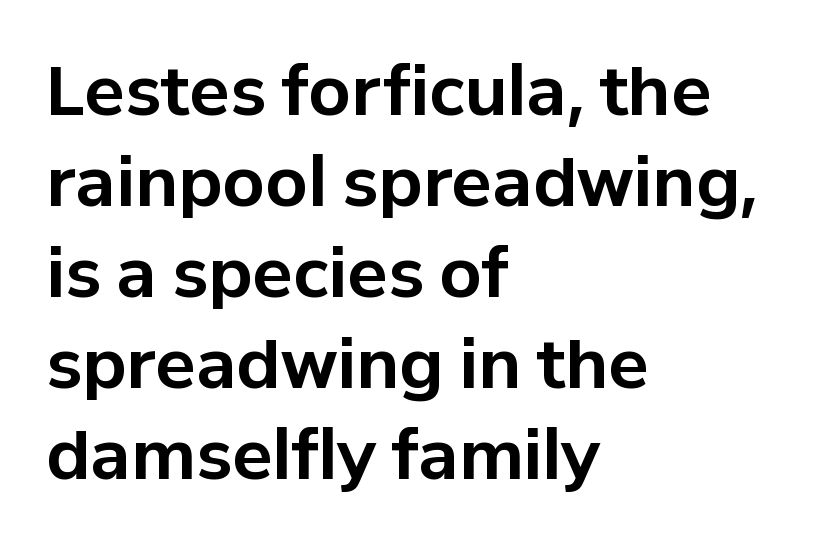
{"serif": "no", "italic": "no", "bold": "yes", "weight": "bold", "width": "normal", "stroke_contrast": "low", "x_height": "medium", "monospaced": "no", "underline": "no", "align": "left", "line_spacing": "normal", "line_spacing_ratio": 1.36, "letter_spacing": "normal", "letter_spacing_em": 0.0, "glyph_px": 67}
